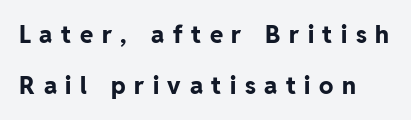
Q: Is the text bold? A: Yes.
Q: Is the text italic (slanted)? A: No, it is upright.
Q: Is the text underlined? A: No.
Q: Is the spacing between letters normal or unusually wide? A: Unusually wide.
Q: Is the spacing between lines tight, normal or loose? A: Loose.
